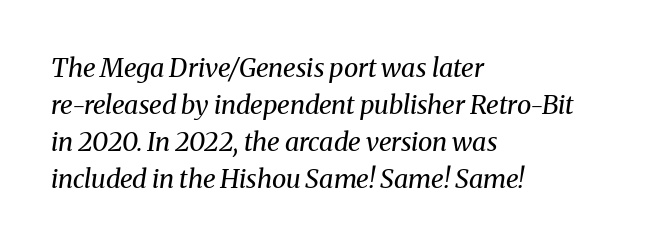
Q: Is the text bold? A: No.
Q: Is the text italic (slanted)? A: Yes, it leans right by about 8 degrees.
Q: Is the text underlined? A: No.
Q: How is the paragraph aligned? A: Left-aligned.
Q: Is the spacing between letters normal or unusually wide? A: Normal.
Q: Is the spacing between lines tight, normal or loose? A: Normal.
